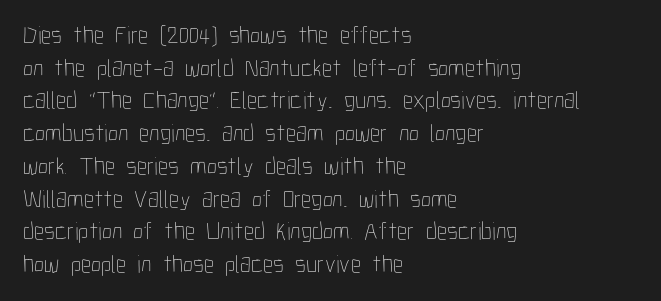
Q: Is the text bold? A: No.
Q: Is the text italic (slanted)? A: No, it is upright.
Q: Is the text underlined? A: No.
Q: How is the paragraph aligned? A: Left-aligned.
Q: Is the spacing between letters normal or unusually wide? A: Normal.
Q: Is the spacing between lines tight, normal or loose? A: Normal.
